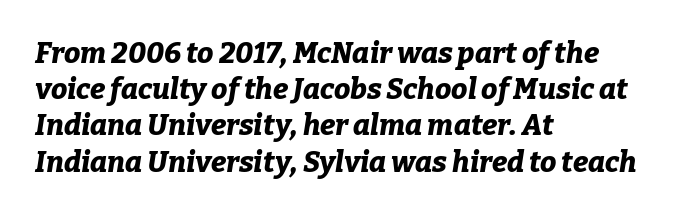
Q: Is the text bold? A: Yes.
Q: Is the text italic (slanted)? A: Yes, it leans right by about 9 degrees.
Q: Is the text underlined? A: No.
Q: How is the paragraph aligned? A: Left-aligned.
Q: Is the spacing between letters normal or unusually wide? A: Normal.
Q: Is the spacing between lines tight, normal or loose? A: Normal.
Q: Width (condensed, normal, or wide)? A: Normal.
Q: Stroke contrast? A: Low.
Q: x-height? A: Medium.
Q: Monospaced? A: No.
